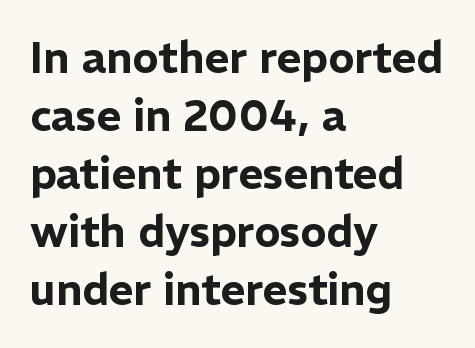
The image shows 43 px sans-serif type, upright; set left-aligned, normal line spacing (1.35x), normal letter spacing, not underlined; low stroke contrast and a medium x-height.
